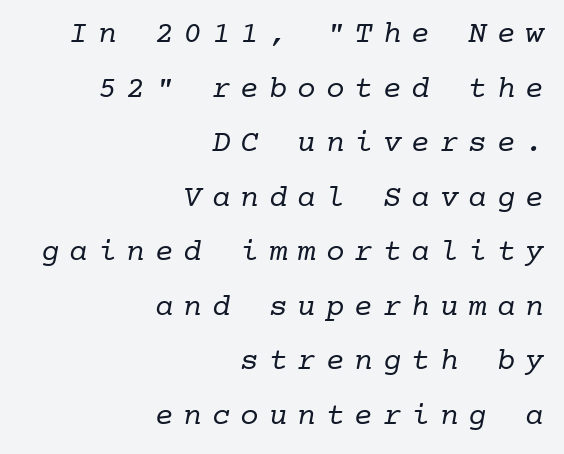
{"serif": "yes", "bold": "no", "weight": "regular", "width": "normal", "stroke_contrast": "low", "x_height": "medium", "monospaced": "yes", "underline": "no", "align": "right", "line_spacing_ratio": 1.76, "letter_spacing": "wide", "letter_spacing_em": 0.32, "glyph_px": 31}
